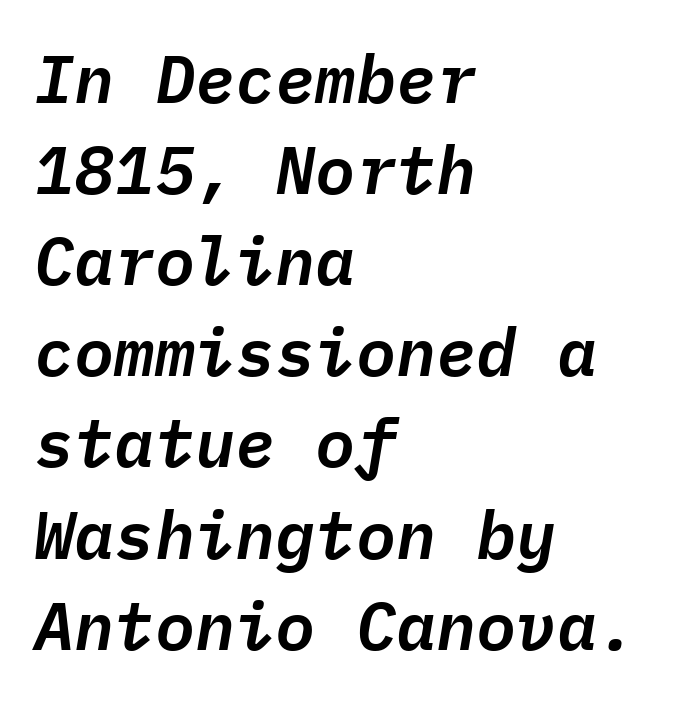
The image shows 67 px text type, italic (leaning right), monospaced; set left-aligned, normal line spacing (1.36x), normal letter spacing, not underlined; low stroke contrast and a medium x-height.
